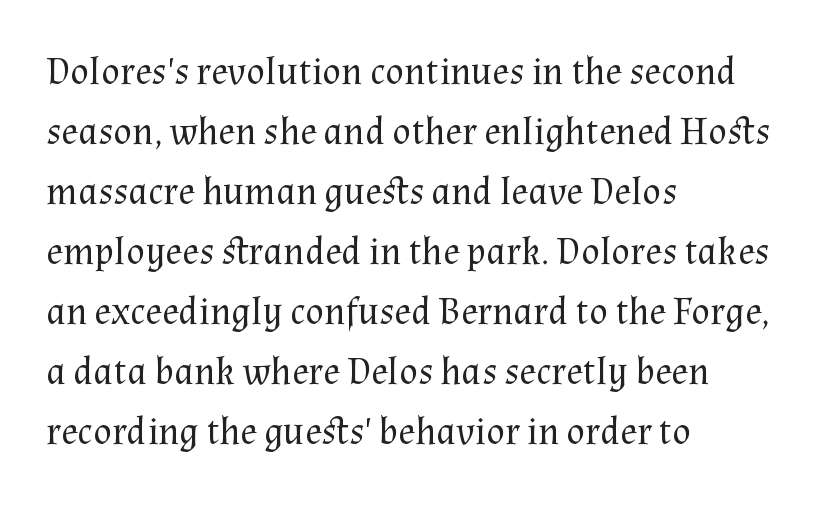
The image shows 39 px regular-weight type, upright; set left-aligned, normal line spacing (1.54x), normal letter spacing, not underlined; medium stroke contrast and a medium x-height.
